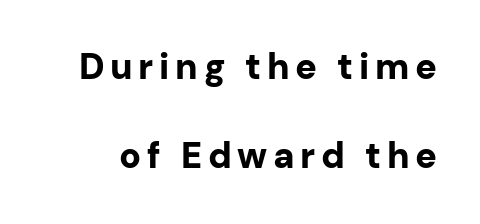
Its strokes are broad and dark, the hallmark of bold type. What kind of face is this? One without serifs — a sans. Characters remain perfectly vertical along every line. Rule under the text: the space is simply empty. Is this a fixed-width face? No — the glyphs have proportional, varying widths.
